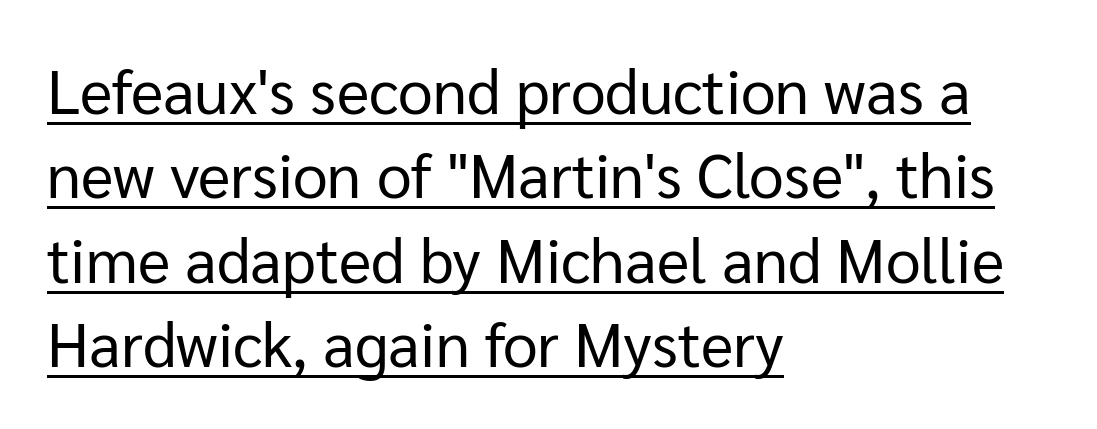
The image shows 62 px regular-weight sans-serif type, upright; set left-aligned, normal line spacing (1.36x), normal letter spacing, underlined; low stroke contrast and a medium x-height.
